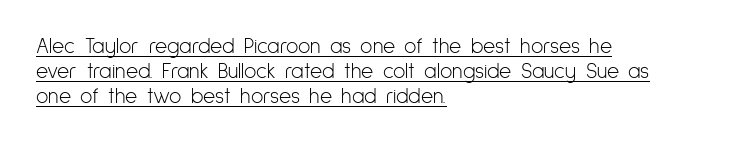
Default kerning and tracking; the words read as compact shapes. Unbolded letterforms with no extra heft. The string is rendered with underlining switched on. Does the lettering tilt? It doesn't — this is upright. The rag falls on the right side of this text block.
